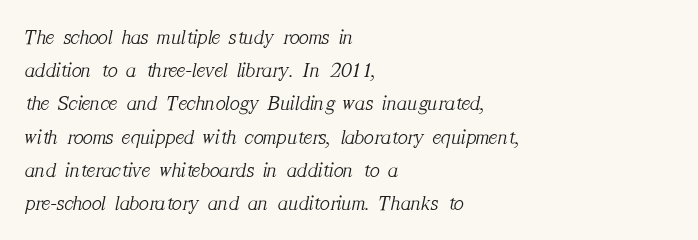
Q: Is the text bold? A: No.
Q: Is the text italic (slanted)? A: Yes, it leans right by about 12 degrees.
Q: Is the text underlined? A: No.
Q: How is the paragraph aligned? A: Left-aligned.
Q: Is the spacing between letters normal or unusually wide? A: Normal.
Q: Is the spacing between lines tight, normal or loose? A: Normal.
